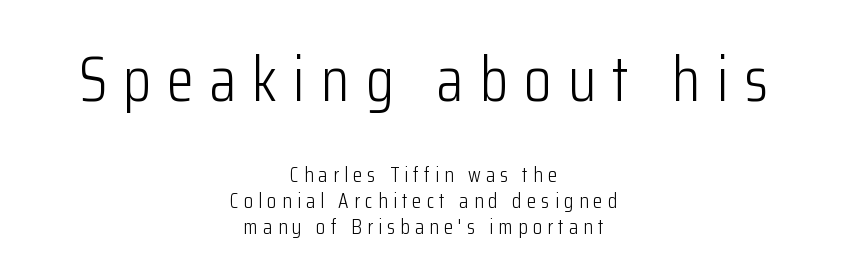
{"serif": "no", "italic": "no", "bold": "no", "weight": "light", "width": "condensed", "stroke_contrast": "low", "x_height": "medium", "monospaced": "no", "underline": "no", "align": "center", "line_spacing_ratio": 1.24, "letter_spacing": "wide", "letter_spacing_em": 0.25, "larger_block": "first", "size_ratio": 3.0, "glyph_px": 63}
